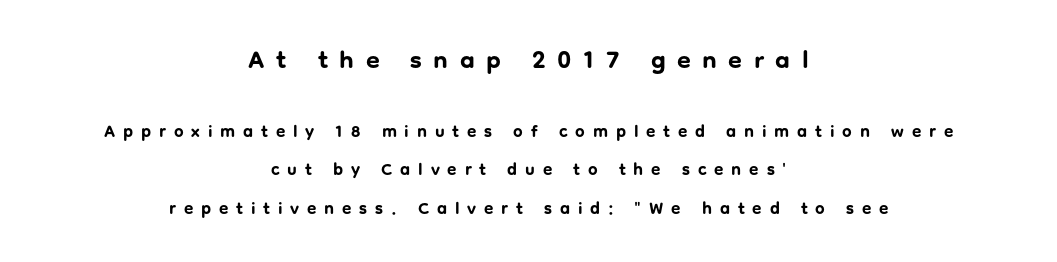
Each glyph is drawn with heavy, bold strokes. Line spacing here is loose. Typeset on center — no edge is straight. A typesetter would mark this as roman, not italic. Descender tails drop into unmarked territory.
